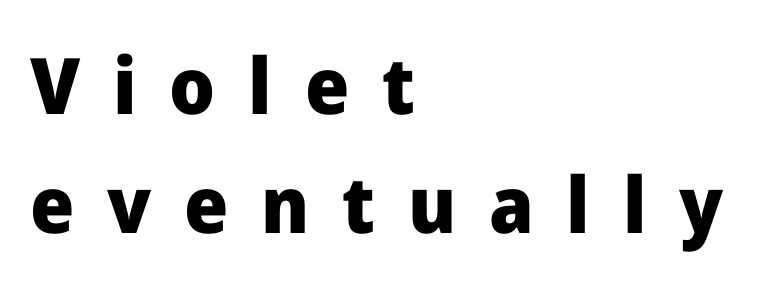
{"serif": "no", "italic": "no", "bold": "yes", "weight": "heavy", "width": "normal", "stroke_contrast": "low", "x_height": "medium", "monospaced": "no", "underline": "no", "align": "left", "line_spacing": "normal", "line_spacing_ratio": 1.52, "letter_spacing": "wide", "letter_spacing_em": 0.42, "glyph_px": 78}
